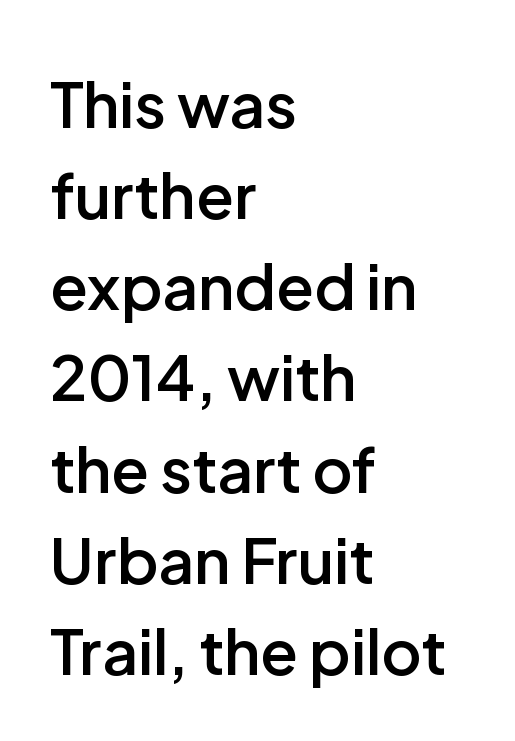
The image shows 62 px semibold sans-serif type, upright; set left-aligned, normal line spacing (1.47x), normal letter spacing, not underlined; low stroke contrast and a medium x-height.
